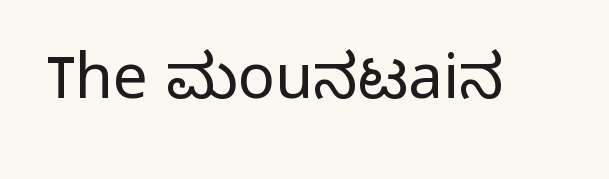
{"serif": "no", "italic": "no", "bold": "no", "weight": "light", "width": "normal", "stroke_contrast": "low", "x_height": "medium", "monospaced": "no", "underline": "no", "letter_spacing": "normal", "letter_spacing_em": 0.0, "glyph_px": 62}
